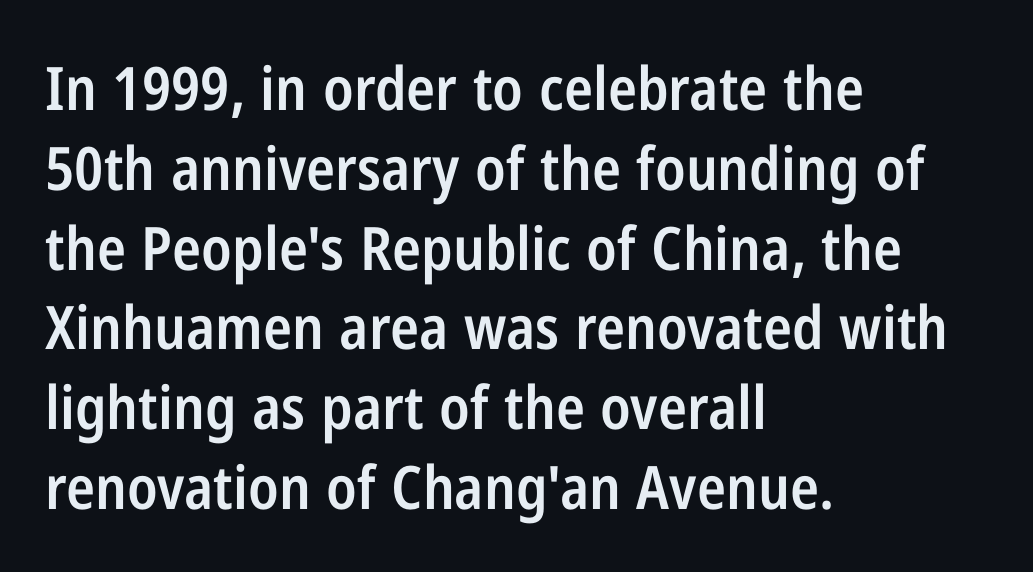
Q: Is the text bold? A: Semi-bold.
Q: Is the text italic (slanted)? A: No, it is upright.
Q: Is the typeface a serif or a sans-serif typeface? A: Sans-serif.
Q: Is the text underlined? A: No.
Q: How is the paragraph aligned? A: Left-aligned.
Q: Is the spacing between letters normal or unusually wide? A: Normal.
Q: Is the spacing between lines tight, normal or loose? A: Normal.
Q: Width (condensed, normal, or wide)? A: Condensed.
Q: Stroke contrast? A: Low.
Q: x-height? A: Medium.
Q: Monospaced? A: No.
